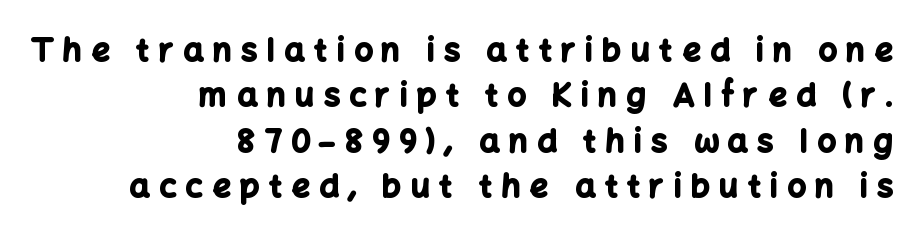
Q: Is the text bold? A: Yes.
Q: Is the text italic (slanted)? A: No, it is upright.
Q: Is the typeface a serif or a sans-serif typeface? A: Sans-serif.
Q: Is the text underlined? A: No.
Q: How is the paragraph aligned? A: Right-aligned.
Q: Is the spacing between letters normal or unusually wide? A: Unusually wide.
Q: Is the spacing between lines tight, normal or loose? A: Normal.
Q: Width (condensed, normal, or wide)? A: Normal.
Q: Stroke contrast? A: Low.
Q: x-height? A: Medium.
Q: Monospaced? A: No.
